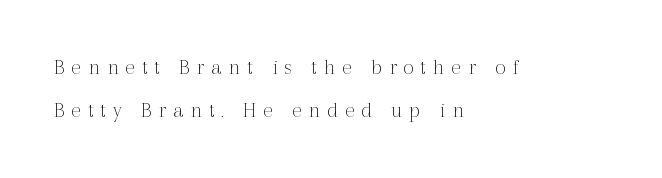
The type sits square on the baseline with zero lean. All the whitespace from short lines collects on the right. Decoration check: the copy has no underline. The line texture is sparse and dotted thanks to wide tracking. Ink coverage per letter is moderate at most.
